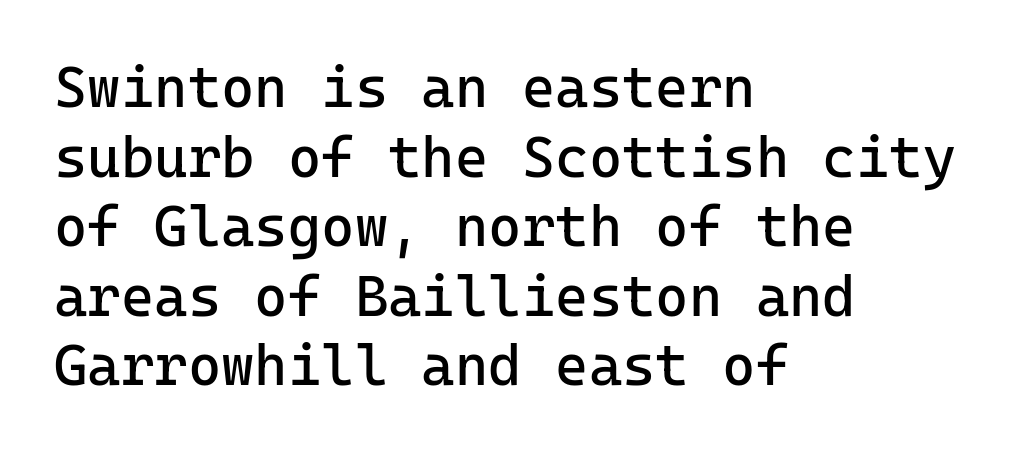
On a weight scale, this lands at 450 or below. The designer went with a sans here, leaving each stem footless. The passage shown has conventional tracking throughout. All the whitespace from short lines collects on the right.
